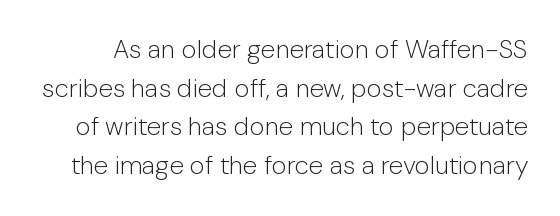
Posture: upright roman. Weight class: somewhere from thin through regular. The space directly below the letters is spotless. The face used here is rendered with its standard letterfit.
